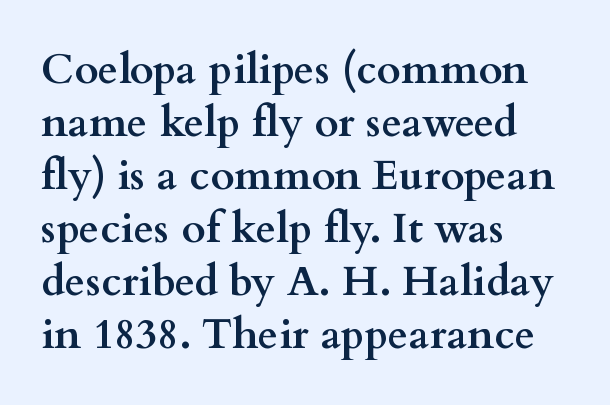
{"serif": "yes", "italic": "no", "bold": "yes", "weight": "semibold", "width": "wide", "stroke_contrast": "medium", "x_height": "small", "monospaced": "no", "underline": "no", "align": "left", "line_spacing": "normal", "line_spacing_ratio": 1.26, "letter_spacing": "normal", "letter_spacing_em": 0.0, "glyph_px": 42}
